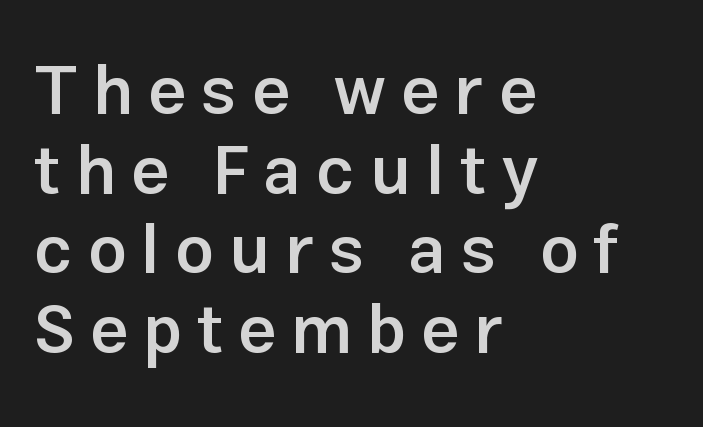
Character widths vary here, with narrow letters taking less room than wide ones. Emphasis by weight is partial: semibold. Italic? Not at all — the glyphs are vertical. The lines in this sample share a left origin and differ only in where they stop. Loose tracking; the words dissolve into strings of separated letters. The space directly below the letters is spotless.
